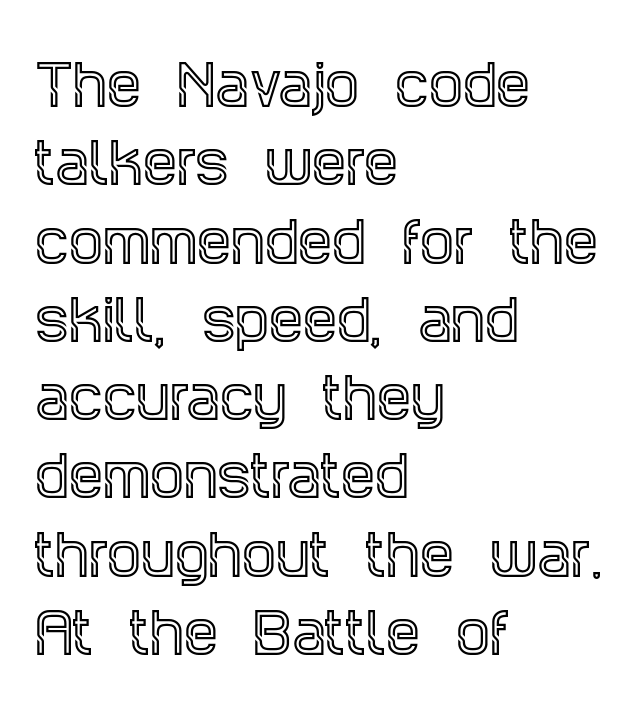
Is there any slant? The stems are plumb. Characters follow at the spacing the type designer built in. The passage shown is not underscored anywhere. The letters advance in unequal steps, a hallmark of proportional type. Examine the stroke ends and you'll spot serifs. Vertical spacing — default.
